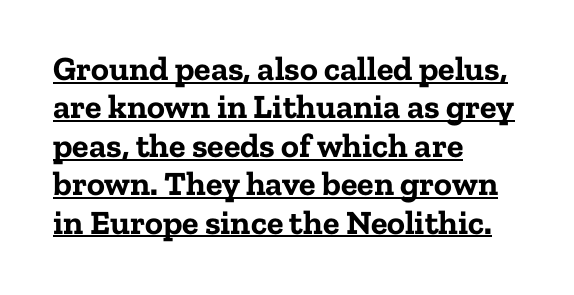
Q: Is the text bold? A: Yes.
Q: Is the text italic (slanted)? A: No, it is upright.
Q: Is the typeface a serif or a sans-serif typeface? A: Serif.
Q: Is the text underlined? A: Yes.
Q: How is the paragraph aligned? A: Left-aligned.
Q: Is the spacing between letters normal or unusually wide? A: Normal.
Q: Is the spacing between lines tight, normal or loose? A: Tight.
Q: Width (condensed, normal, or wide)? A: Normal.
Q: Stroke contrast? A: Low.
Q: x-height? A: Medium.
Q: Monospaced? A: No.
